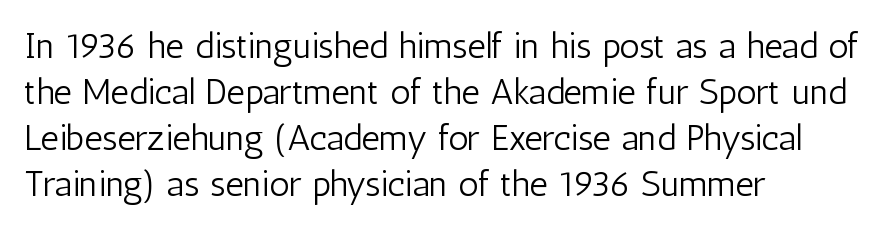
The face looks like a standard text weight, possibly lighter. Honestly, the row spacing looks completely unremarkable. Between one letter and the next there's only the usual sliver of space. The setting favours the left margin, as ordinary paragraphs usually do.
